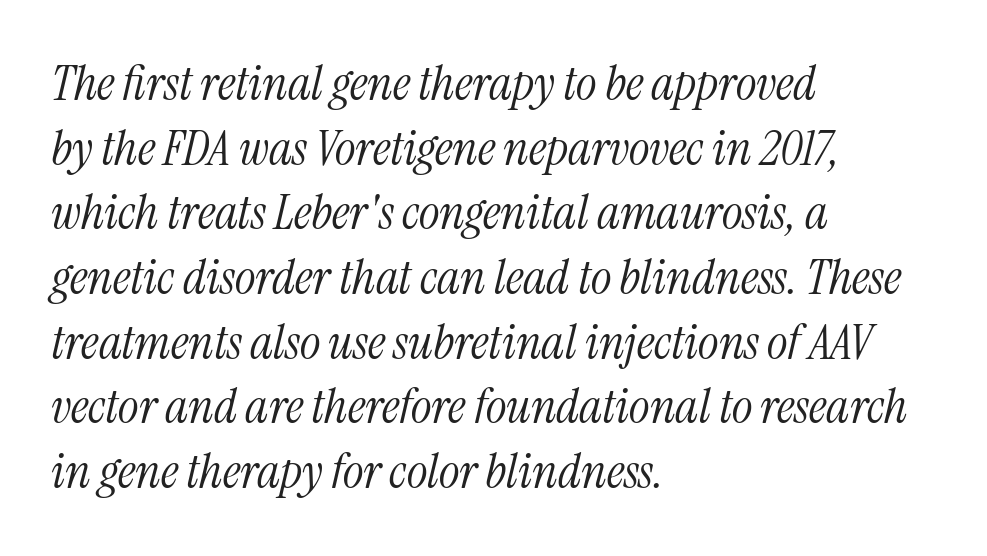
Notice how the stems are inclined rather than vertical — that's the hallmark of italics. Horizontal alignment here is leftward, the default for most running prose. Each word holds together tightly as a unit, with standard inter-letter gaps. Typographically, this falls in the serif category. The vertical gap from one line to the next is medium.
